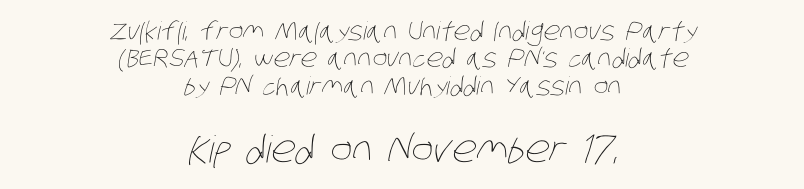
Q: Is the text bold? A: No.
Q: Is the text underlined? A: No.
Q: How is the paragraph aligned? A: Centered.
Q: Is the spacing between letters normal or unusually wide? A: Normal.
Q: Is the spacing between lines tight, normal or loose? A: Tight.
Q: Which block of text is set in a larger size, the first (top) or the second (bottom)? A: The second (bottom) one.
Q: Width (condensed, normal, or wide)? A: Condensed.
Q: Stroke contrast? A: Low.
Q: x-height? A: Large.
Q: Monospaced? A: No.
